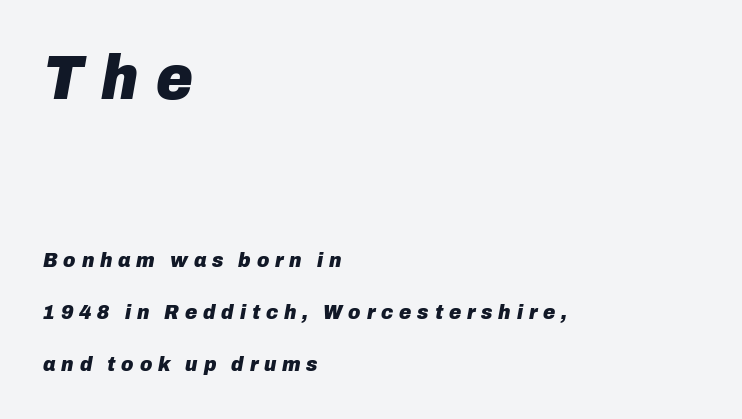
The image shows 63 px heavy type, italic (leaning right); set left-aligned, loose line spacing (2.46x), unusually wide letter spacing (+0.28 em), not underlined; the first (top) block is 3.0x larger; low stroke contrast and a medium x-height.
